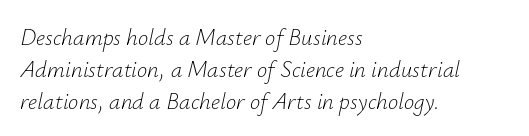
Q: Is the text bold? A: No.
Q: Is the text italic (slanted)? A: Yes, it leans right by about 12 degrees.
Q: Is the text underlined? A: No.
Q: How is the paragraph aligned? A: Left-aligned.
Q: Is the spacing between letters normal or unusually wide? A: Normal.
Q: Is the spacing between lines tight, normal or loose? A: Normal.
